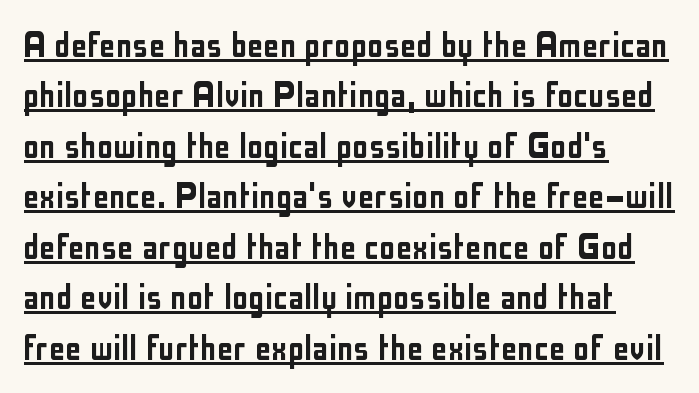
{"serif": "no", "italic": "no", "width": "condensed", "stroke_contrast": "low", "x_height": "medium", "monospaced": "no", "underline": "yes", "align": "left", "line_spacing_ratio": 1.23, "letter_spacing": "normal", "letter_spacing_em": 0.0, "glyph_px": 41}
